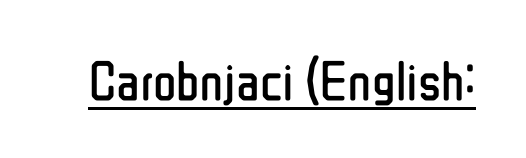
Q: Is the text bold? A: No.
Q: Is the text italic (slanted)? A: No, it is upright.
Q: Is the typeface a serif or a sans-serif typeface? A: Sans-serif.
Q: Is the text underlined? A: Yes.
Q: Is the spacing between letters normal or unusually wide? A: Normal.
Q: Width (condensed, normal, or wide)? A: Condensed.
Q: Stroke contrast? A: Low.
Q: x-height? A: Medium.
Q: Monospaced? A: No.
